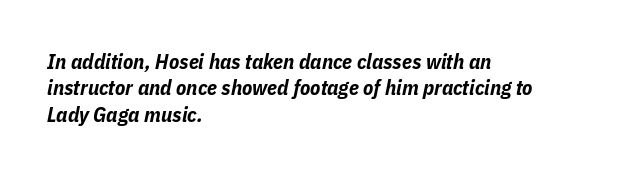
The image shows 21 px bold type, italic (leaning right); set left-aligned, normal line spacing (1.26x), normal letter spacing, not underlined.
